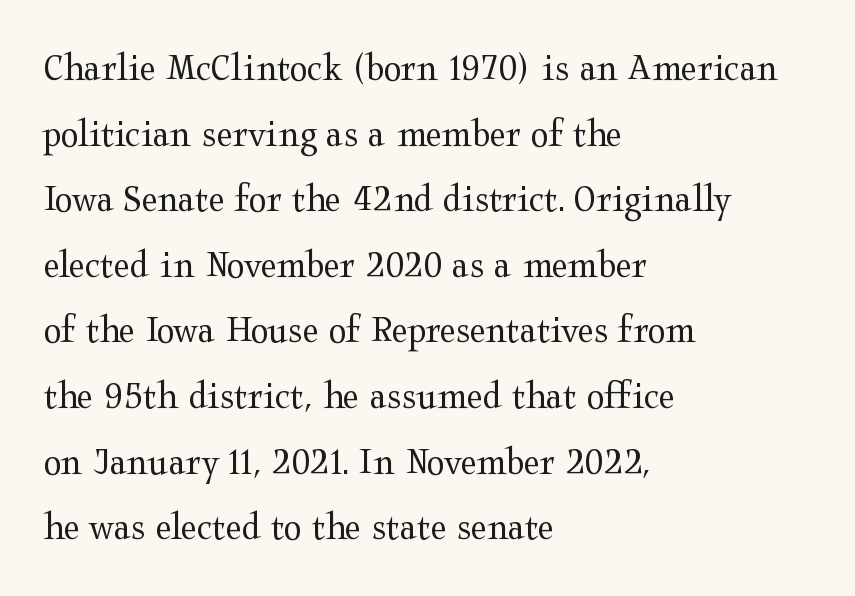
Q: Is the text bold? A: No.
Q: Is the text italic (slanted)? A: No, it is upright.
Q: Is the typeface a serif or a sans-serif typeface? A: Serif.
Q: Is the text underlined? A: No.
Q: How is the paragraph aligned? A: Left-aligned.
Q: Is the spacing between letters normal or unusually wide? A: Normal.
Q: Is the spacing between lines tight, normal or loose? A: Normal.
Q: Width (condensed, normal, or wide)? A: Wide.
Q: Stroke contrast? A: Medium.
Q: x-height? A: Medium.
Q: Monospaced? A: No.
